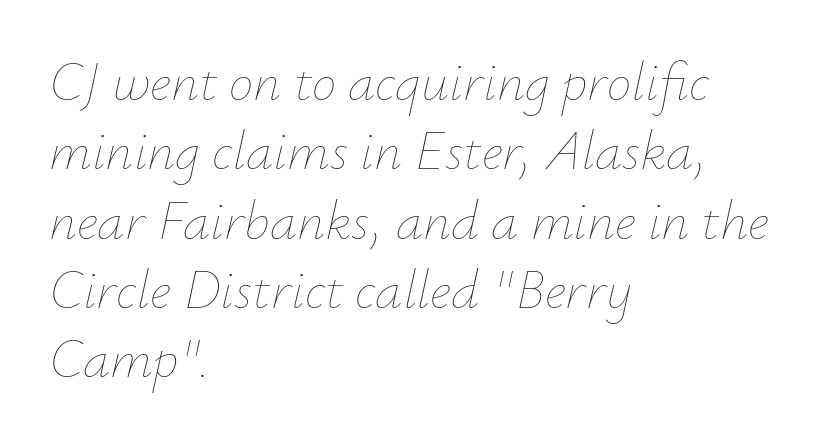
The image shows 55 px thin type, italic (leaning right); set left-aligned, normal line spacing (1.26x), normal letter spacing, not underlined; low stroke contrast and a small x-height.
